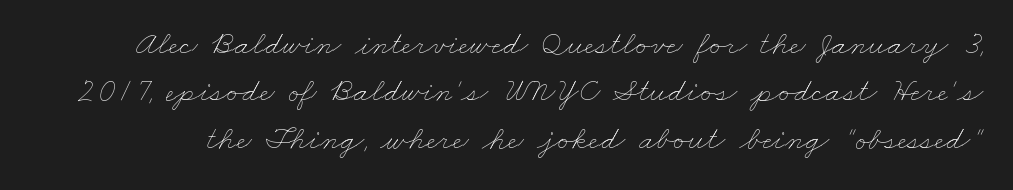
Q: Is the text bold? A: No.
Q: Is the text underlined? A: No.
Q: Is the spacing between letters normal or unusually wide? A: Normal.
Q: Is the spacing between lines tight, normal or loose? A: Normal.
Q: Width (condensed, normal, or wide)? A: Wide.
Q: Stroke contrast? A: Low.
Q: x-height? A: Small.
Q: Monospaced? A: No.
